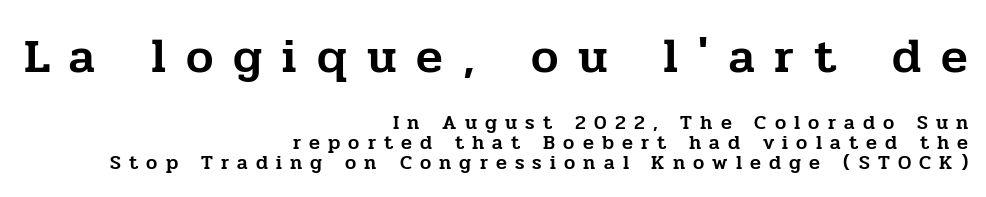
Glyph-to-glyph distance is far greater than everyday printed text. Do the letters lean? They stand straight. Closely set lines give the paragraph a compact silhouette. Are there feet on the stems? There are — it's a serif.
